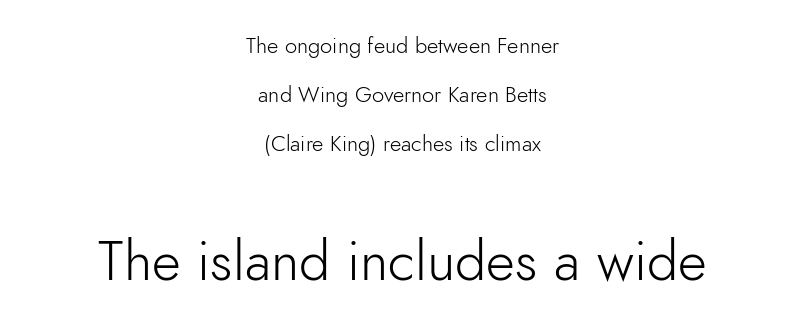
Character widths vary here, with narrow letters taking less room than wide ones. Do the letters lean? They stand straight. Check where the strokes stop: nothing finishes them off — pure sans. Words float on clear page, feet unadorned. Reading top to bottom, the characters get bigger at the block break. What stands out about the letter spacing? Nothing — it is the standard amount.
